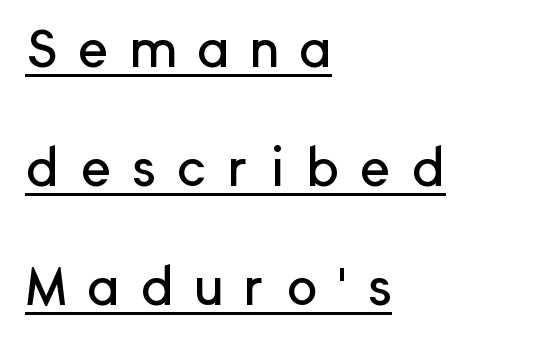
{"serif": "no", "italic": "no", "width": "normal", "stroke_contrast": "low", "x_height": "medium", "monospaced": "no", "underline": "yes", "align": "left", "line_spacing": "loose", "line_spacing_ratio": 2.29, "letter_spacing": "wide", "letter_spacing_em": 0.39, "glyph_px": 52}
